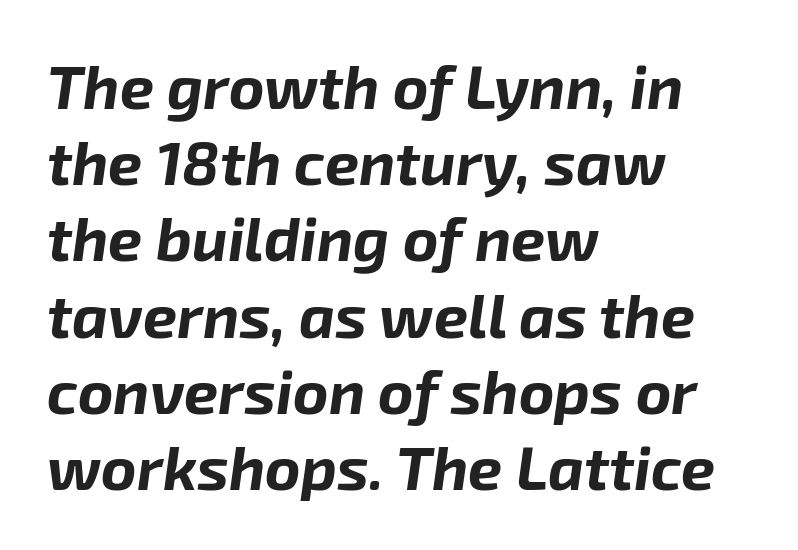
Looks like regular typesetting: each glyph gets only the width it needs. Lines of text with bare space underneath. The font's italic variant was chosen for this text. Characters follow at the spacing the type designer built in. These lines stack with their left ends in a neat column. What weight is shown? A full bold with thick strokes.
